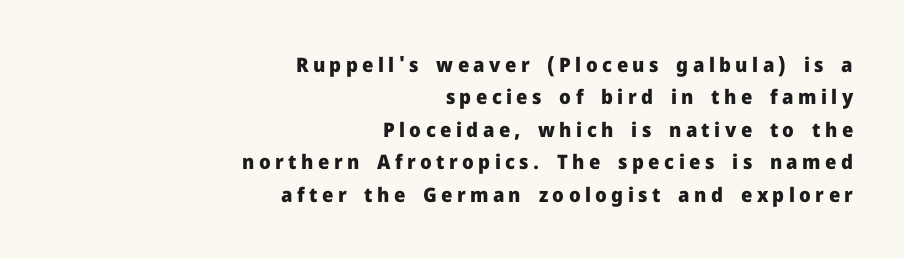
{"italic": "no", "bold": "yes", "underline": "no", "align": "right", "line_spacing": "normal", "line_spacing_ratio": 1.62, "letter_spacing": "wide", "letter_spacing_em": 0.22, "glyph_px": 20}
